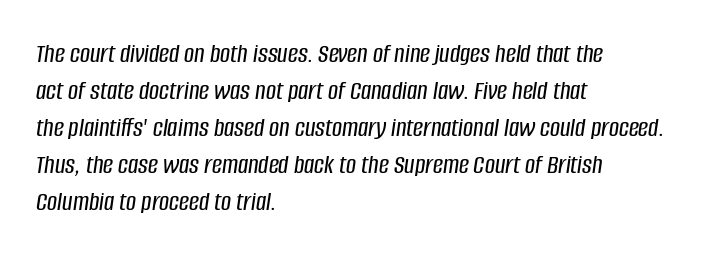
The area under the type is left untouched. Evenly set lines give the paragraph a standard silhouette. Spacing verdict: proportional, widths tailored to each character. Observe the lean: these are italic letterforms.
